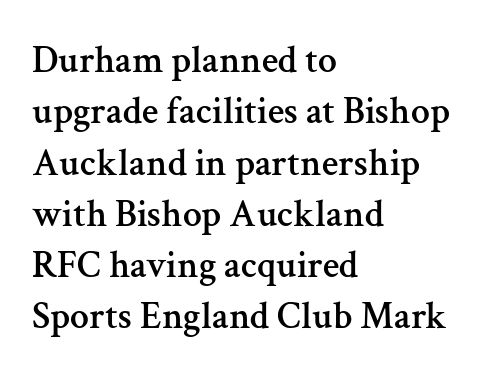
Rows of type keep a routine distance in the vertical direction. Is this a fixed-width face? No — the glyphs have proportional, varying widths. Any mark beneath the type? The region is blank. The designer went with a serif here, giving each stem small feet.
